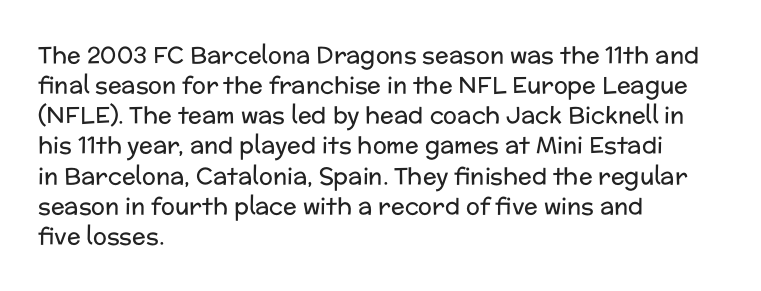
Q: Is the text bold? A: No.
Q: Is the text italic (slanted)? A: No, it is upright.
Q: Is the text underlined? A: No.
Q: How is the paragraph aligned? A: Left-aligned.
Q: Is the spacing between letters normal or unusually wide? A: Normal.
Q: Is the spacing between lines tight, normal or loose? A: Normal.
